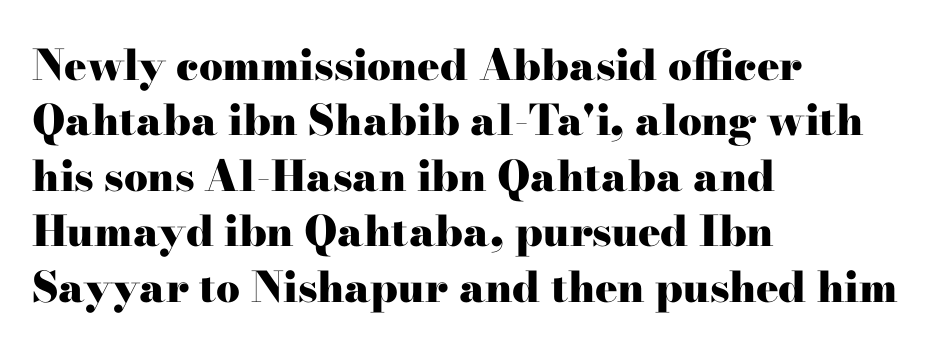
Q: Is the text bold? A: Yes.
Q: Is the text italic (slanted)? A: No, it is upright.
Q: Is the typeface a serif or a sans-serif typeface? A: Serif.
Q: Is the text underlined? A: No.
Q: How is the paragraph aligned? A: Left-aligned.
Q: Is the spacing between letters normal or unusually wide? A: Normal.
Q: Is the spacing between lines tight, normal or loose? A: Normal.
Q: Width (condensed, normal, or wide)? A: Wide.
Q: Stroke contrast? A: High.
Q: x-height? A: Small.
Q: Monospaced? A: No.
